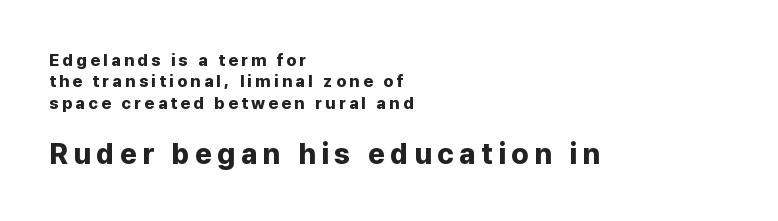
Small over large — that's the arrangement of the two blocks here. Letters rest on an invisible, unmarked baseline. Proportional: the letters do not fall into vertical columns. The lettering holds an erect, upright posture throughout. Regular leading. Pretty heavy lettering here — definitely bold.
